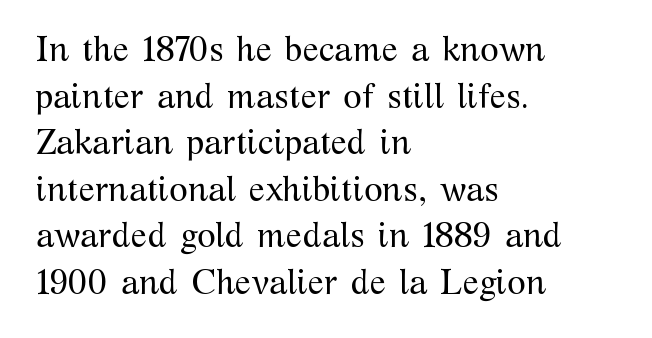
{"serif": "yes", "italic": "no", "bold": "no", "weight": "regular", "width": "normal", "stroke_contrast": "medium", "x_height": "medium", "monospaced": "no", "underline": "no", "align": "left", "line_spacing": "normal", "line_spacing_ratio": 1.37, "letter_spacing": "normal", "letter_spacing_em": 0.0, "glyph_px": 34}
